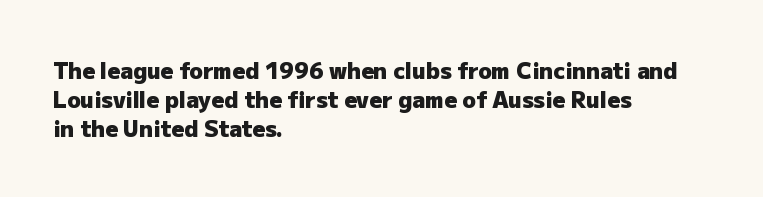
The rows are spaced the way most documents space them. Its strokes are broad and dark, the hallmark of bold type. Posture: upright roman. A bare baseline throughout the passage.
